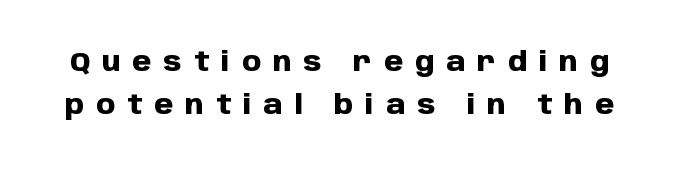
Notice how descenders clear the ascenders below comfortably — that's standard leading. Posture: vertical. Stroke thickness is high; the sample reads as a true bold. Type without underlining. How are the letters spaced? Widely, with obvious added tracking.
